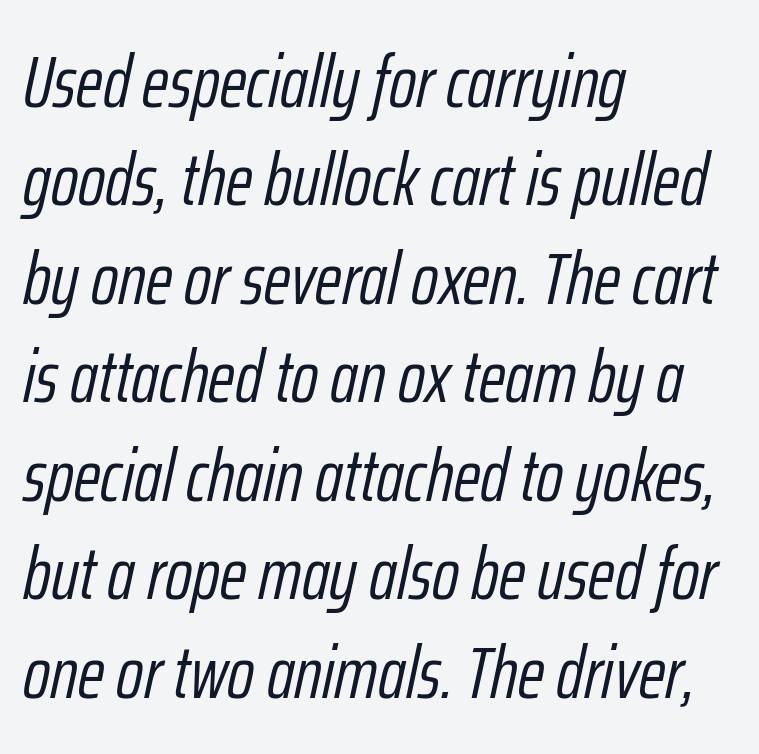
The image shows 74 px light, condensed type, italic (leaning right); set left-aligned, normal line spacing (1.33x), normal letter spacing, not underlined; low stroke contrast and a medium x-height.
